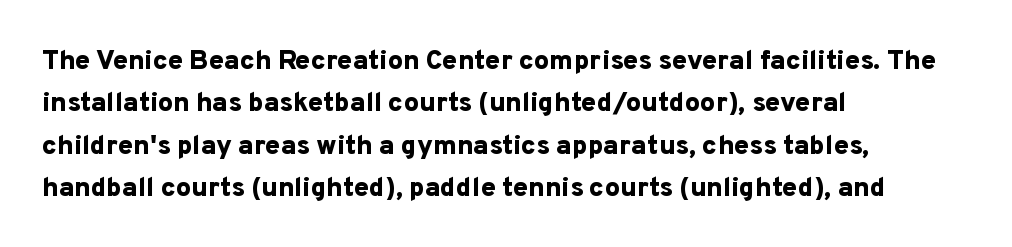
The image shows 27 px bold type, upright; set left-aligned, normal line spacing (1.57x), normal letter spacing, not underlined.
